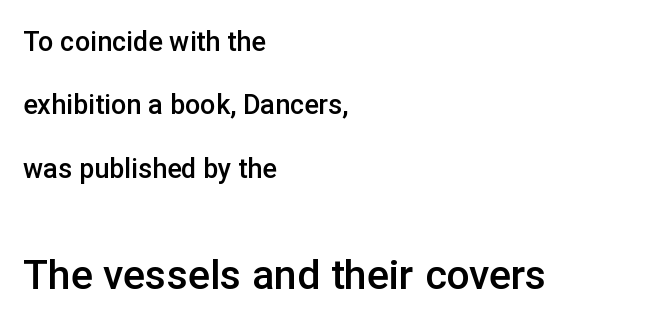
{"serif": "no", "italic": "no", "bold": "semi", "weight": "semibold", "width": "normal", "stroke_contrast": "low", "x_height": "medium", "monospaced": "no", "underline": "no", "align": "left", "line_spacing": "loose", "line_spacing_ratio": 2.35, "letter_spacing": "normal", "letter_spacing_em": 0.0, "larger_block": "second", "size_ratio": 1.52, "glyph_px": 41}
